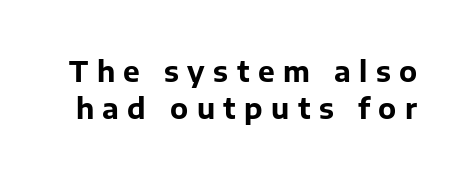
The image shows 28 px bold sans-serif type, upright; set normal line spacing (1.32x), unusually wide letter spacing (+0.3 em), not underlined; low stroke contrast and a medium x-height.
